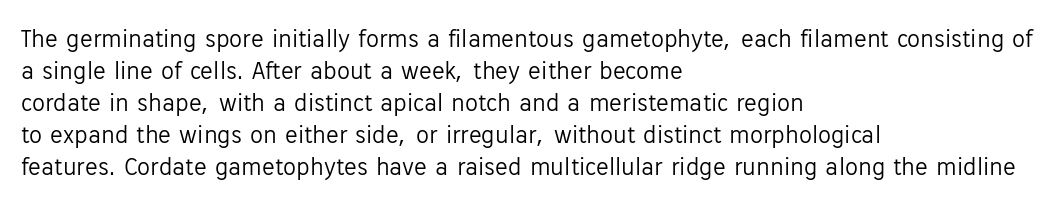
{"italic": "no", "bold": "no", "underline": "no", "align": "left", "line_spacing_ratio": 1.23, "letter_spacing": "normal", "letter_spacing_em": 0.0, "glyph_px": 26}
